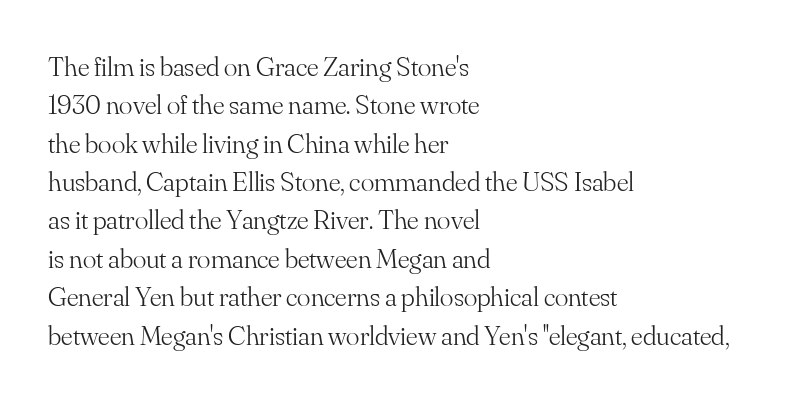
Letterform terminals end in serifs throughout the passage. These lines are rendered in a variable-pitch font. The weight would be labelled regular, book, light, or lighter still. Characters follow at the spacing the type designer built in. Regular leading.
